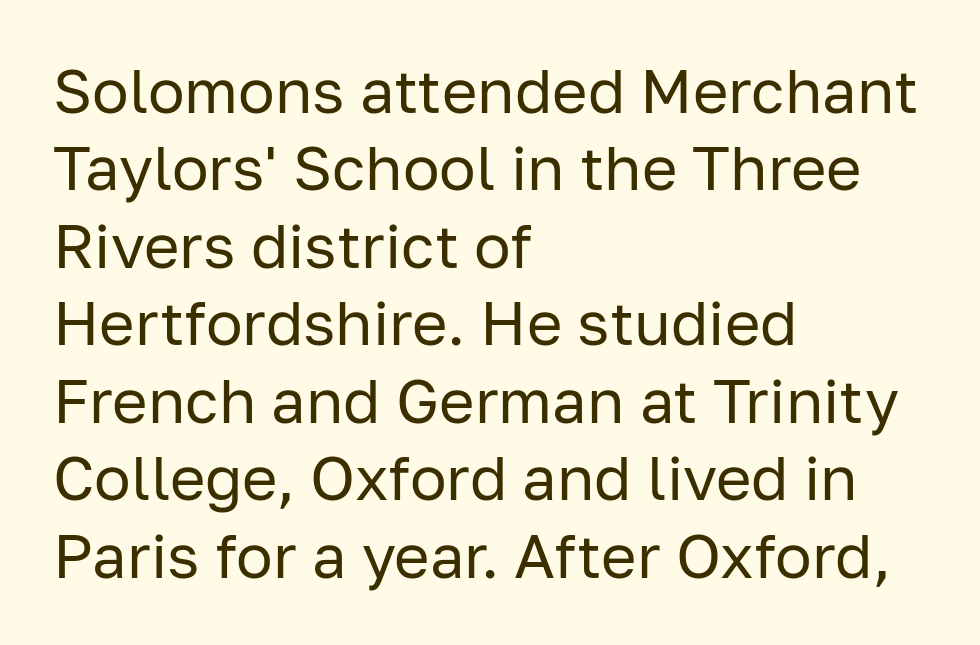
The image shows 61 px regular-weight sans-serif type, upright; set left-aligned, normal line spacing (1.27x), normal letter spacing, not underlined; low stroke contrast and a medium x-height.
